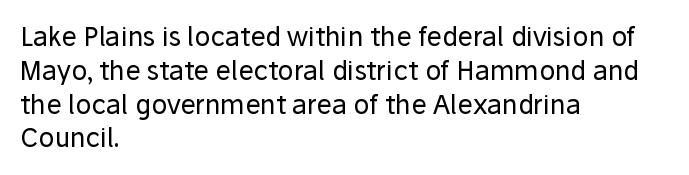
Q: Is the text bold? A: No.
Q: Is the text italic (slanted)? A: No, it is upright.
Q: Is the text underlined? A: No.
Q: How is the paragraph aligned? A: Left-aligned.
Q: Is the spacing between letters normal or unusually wide? A: Normal.
Q: Is the spacing between lines tight, normal or loose? A: Normal.
